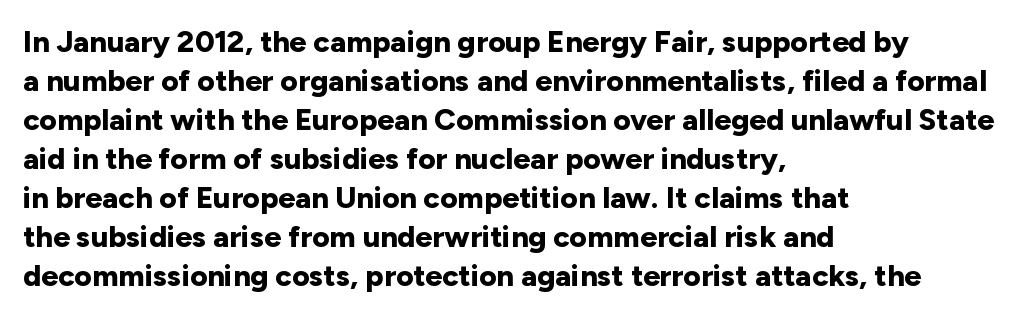
Q: Is the text bold? A: Yes.
Q: Is the text italic (slanted)? A: No, it is upright.
Q: Is the typeface a serif or a sans-serif typeface? A: Sans-serif.
Q: Is the text underlined? A: No.
Q: How is the paragraph aligned? A: Left-aligned.
Q: Is the spacing between letters normal or unusually wide? A: Normal.
Q: Is the spacing between lines tight, normal or loose? A: Normal.
Q: Width (condensed, normal, or wide)? A: Normal.
Q: Stroke contrast? A: Low.
Q: x-height? A: Medium.
Q: Monospaced? A: No.
